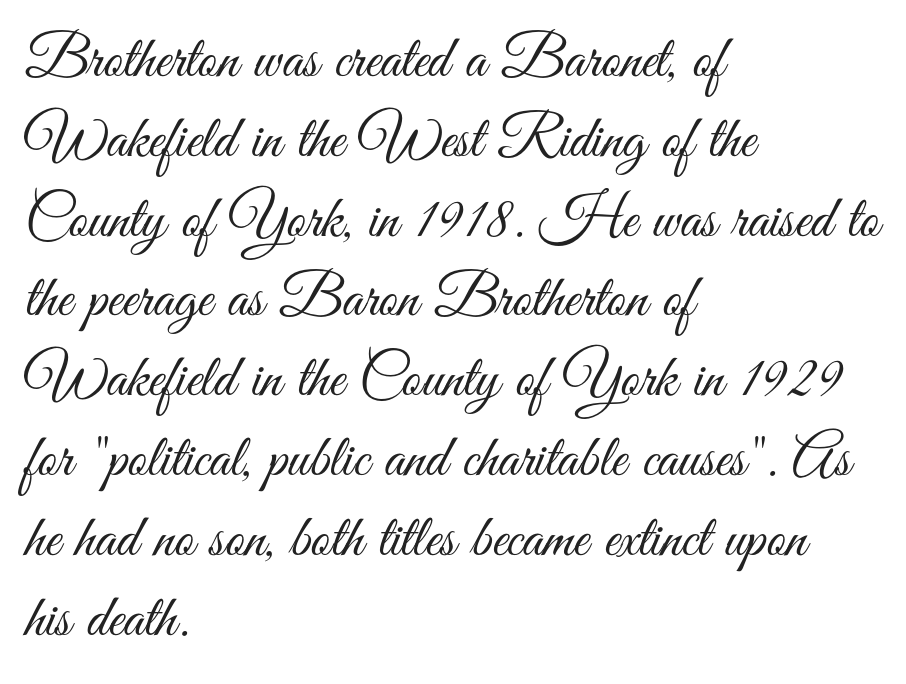
Serifs: no, the terminals of the letterforms are clean. The passage shown stacks its lines at a standard gap. Is this a heavy cut? Hardly; it is regular or lighter. The baseline area is clear. Caption: standard tracking, unaltered.
